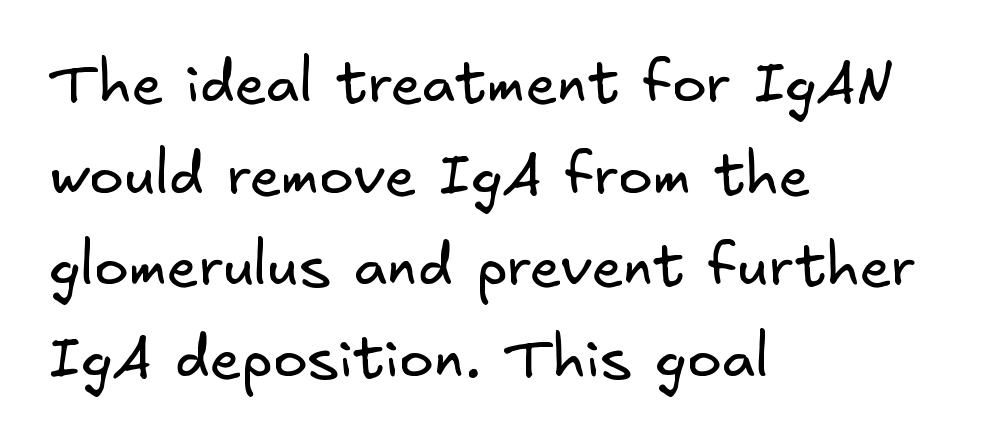
{"serif": "no", "bold": "no", "weight": "regular", "width": "normal", "stroke_contrast": "low", "x_height": "small", "underline": "no", "align": "left", "line_spacing": "normal", "line_spacing_ratio": 1.58, "letter_spacing": "normal", "letter_spacing_em": 0.0, "glyph_px": 58}
